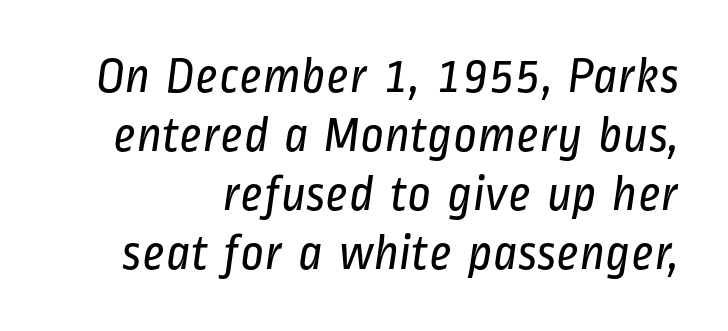
The image shows 51 px regular-weight, condensed sans-serif type; set line spacing 1.16x, normal letter spacing, not underlined; low stroke contrast and a medium x-height.
